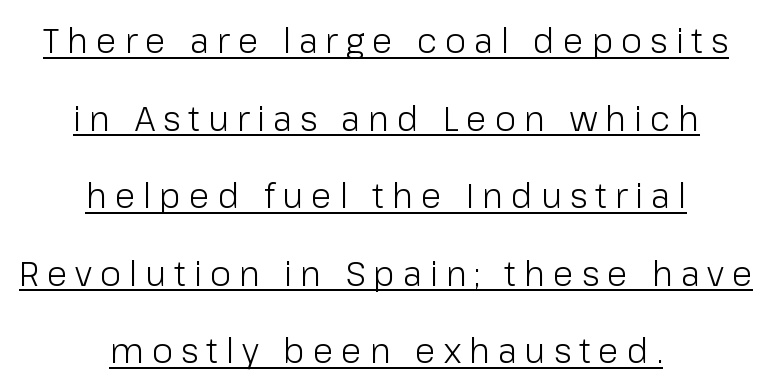
{"serif": "no", "italic": "no", "bold": "no", "weight": "light", "width": "normal", "stroke_contrast": "low", "x_height": "medium", "monospaced": "no", "underline": "yes", "align": "center", "line_spacing": "loose", "line_spacing_ratio": 2.28, "letter_spacing": "wide", "letter_spacing_em": 0.23, "glyph_px": 34}
